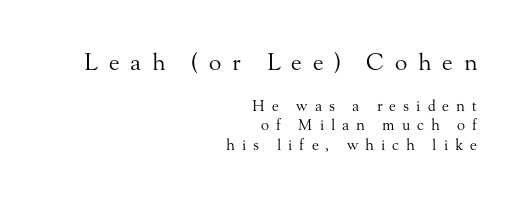
The image shows 23 px text type, upright; set right-aligned, normal line spacing (1.31x), unusually wide letter spacing (+0.47 em), not underlined; the first (top) block is 1.53x larger.
